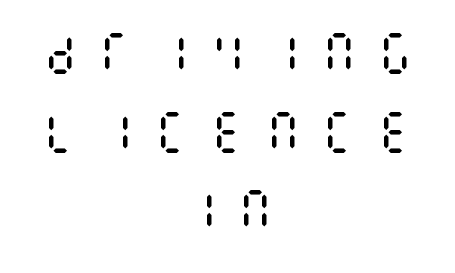
Q: Is the text bold? A: No.
Q: Is the text italic (slanted)? A: No, it is upright.
Q: Is the text underlined? A: No.
Q: How is the paragraph aligned? A: Centered.
Q: Is the spacing between letters normal or unusually wide? A: Unusually wide.
Q: Width (condensed, normal, or wide)? A: Condensed.
Q: Stroke contrast? A: Medium.
Q: x-height? A: Large.
